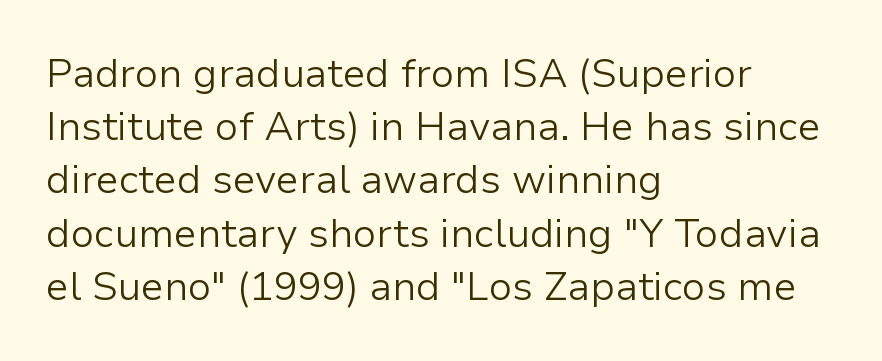
{"serif": "no", "italic": "no", "bold": "no", "weight": "light", "width": "normal", "stroke_contrast": "low", "x_height": "medium", "monospaced": "no", "underline": "no", "align": "left", "line_spacing": "normal", "line_spacing_ratio": 1.33, "letter_spacing": "normal", "letter_spacing_em": 0.0, "glyph_px": 40}
